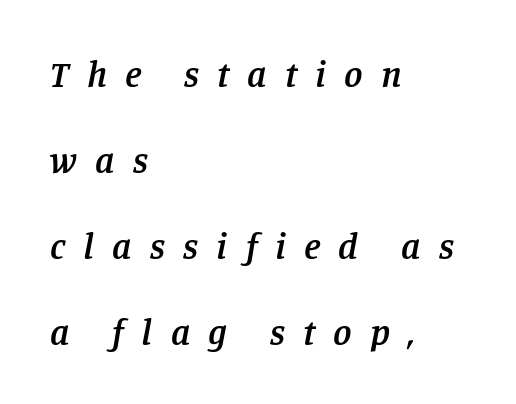
Leading is clearly above the norm, producing a sparse column. Yep, that's italic — everything's leaning. The letters advance in unequal steps, a hallmark of proportional type. Is the block centered? No — it sits flush against the left margin.
